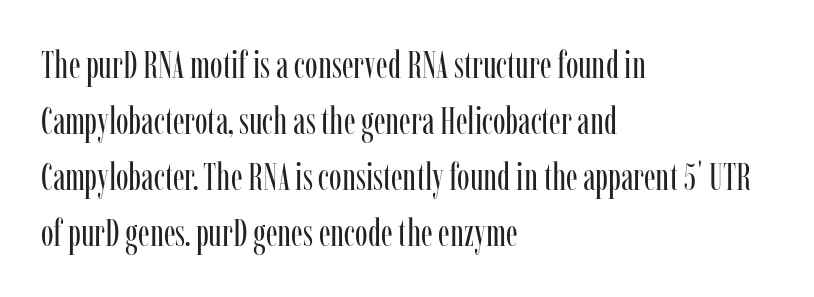
{"serif": "yes", "italic": "no", "bold": "no", "weight": "regular", "width": "condensed", "stroke_contrast": "low", "x_height": "medium", "monospaced": "no", "underline": "no", "align": "left", "line_spacing": "normal", "line_spacing_ratio": 1.47, "letter_spacing": "normal", "letter_spacing_em": 0.0, "glyph_px": 38}
